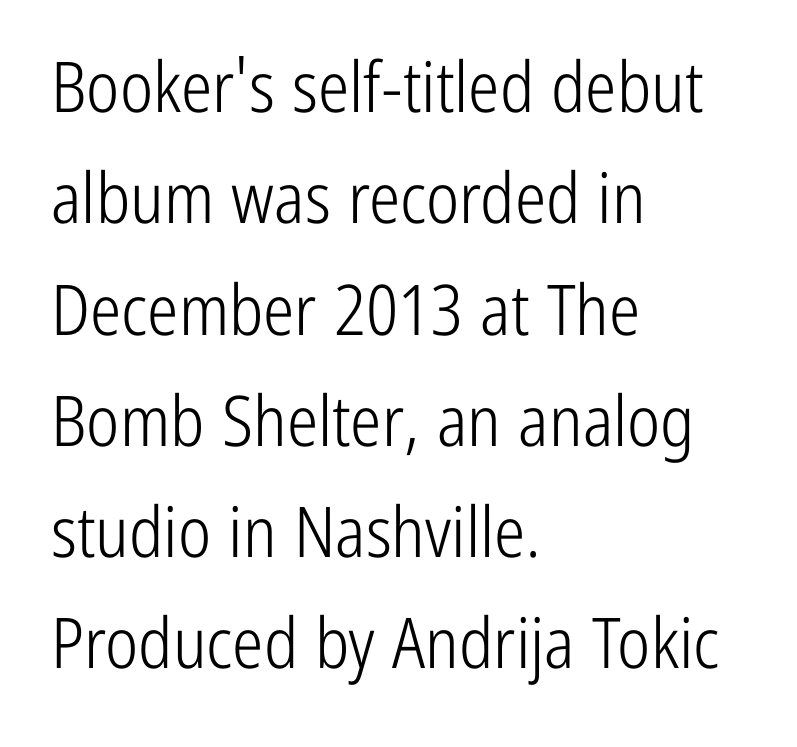
The image shows 70 px light, condensed sans-serif type, upright; set left-aligned, normal line spacing (1.59x), normal letter spacing, not underlined; low stroke contrast and a medium x-height.
